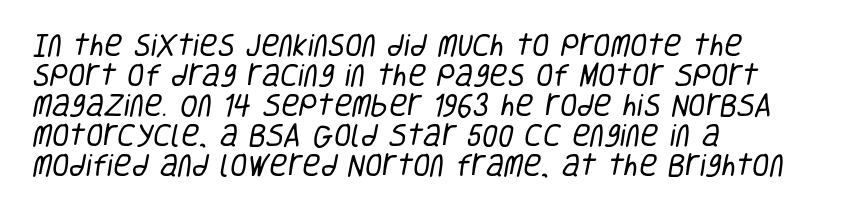
Reading down the block, your eye returns to a fixed left position each line. The horizontal fit of the characters is conventional and even. The letterforms sit at book weight or below. Letters rest on an invisible, unmarked baseline.
